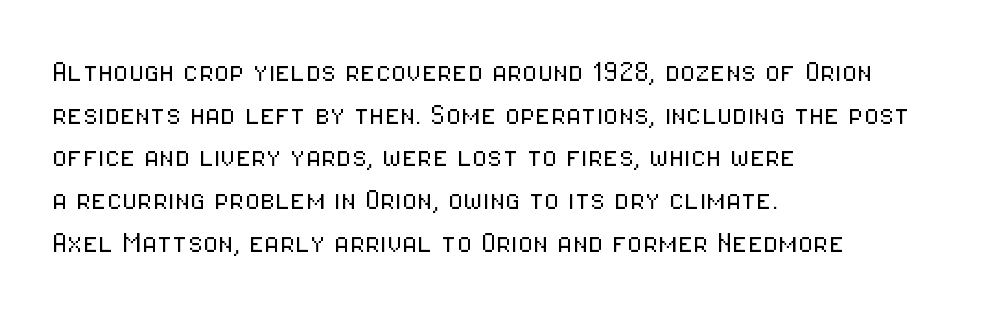
The letters look calm and open, with moderate or lighter stems. The string is rendered with underlining switched off. The lines are quadded left. Inter-character spacing is left at the font's built-in metrics. Rendered with straight, roman letterforms. Examine the stroke ends and you'll find no serifs.
